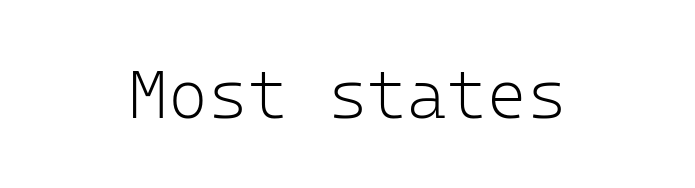
{"serif": "no", "italic": "no", "bold": "no", "weight": "light", "width": "normal", "stroke_contrast": "low", "x_height": "medium", "monospaced": "yes", "underline": "no", "align": "center", "letter_spacing": "normal", "letter_spacing_em": 0.0, "glyph_px": 68}
